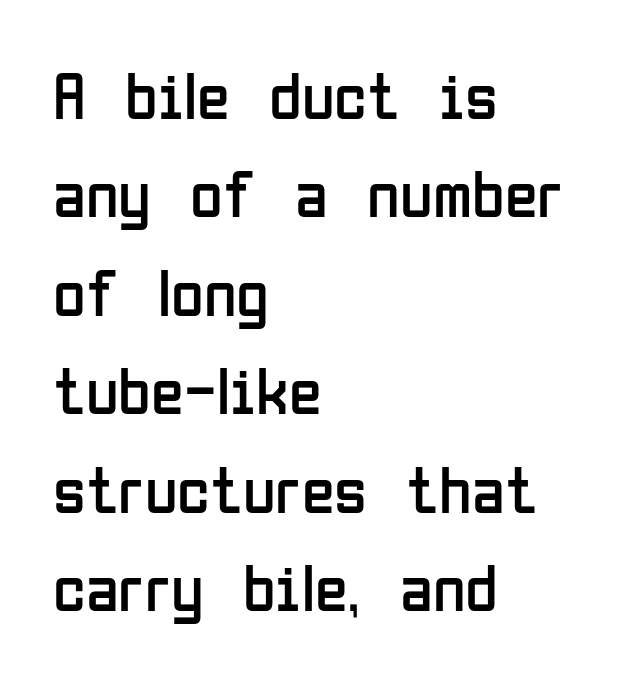
The image shows 67 px regular-weight, condensed sans-serif type, upright; set left-aligned, normal line spacing (1.47x), normal letter spacing, not underlined; low stroke contrast and a medium x-height.
